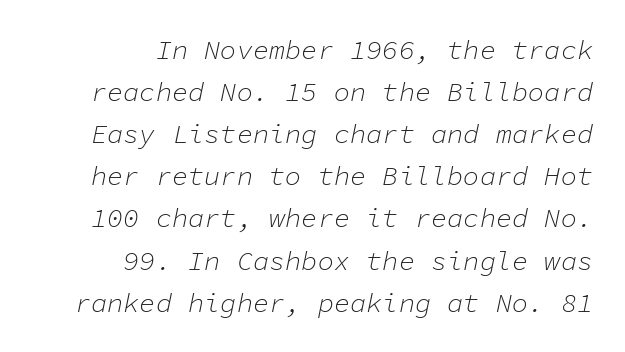
The image shows 27 px text type, italic (leaning right); set right-aligned, normal line spacing (1.56x), normal letter spacing, not underlined.
